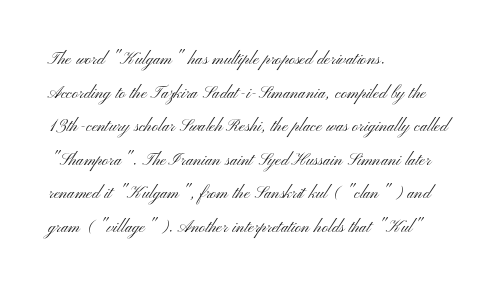
Q: Is the text bold? A: No.
Q: Is the text italic (slanted)? A: Yes.
Q: Is the text underlined? A: No.
Q: How is the paragraph aligned? A: Left-aligned.
Q: Is the spacing between letters normal or unusually wide? A: Normal.
Q: Is the spacing between lines tight, normal or loose? A: Normal.
